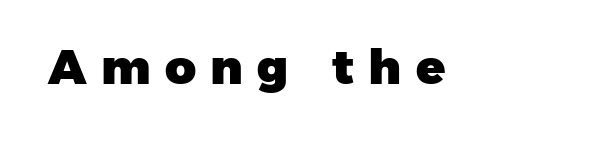
Q: Is the text bold? A: Yes.
Q: Is the typeface a serif or a sans-serif typeface? A: Sans-serif.
Q: Is the text underlined? A: No.
Q: Is the spacing between letters normal or unusually wide? A: Unusually wide.
Q: Width (condensed, normal, or wide)? A: Normal.
Q: Stroke contrast? A: Low.
Q: x-height? A: Medium.
Q: Monospaced? A: No.
